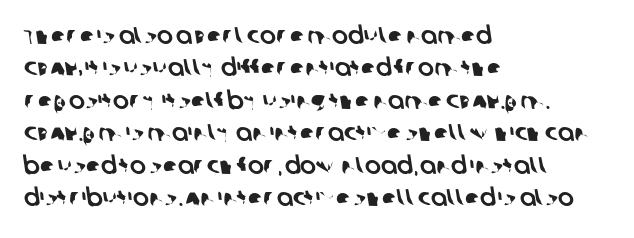
Notice how the passage keeps a crisp vertical edge on the left only. Descenders are the only things crossing below the line. Glyph-to-glyph distance matches everyday printed text. A normal amount of white space separates one row of letters from the next.
